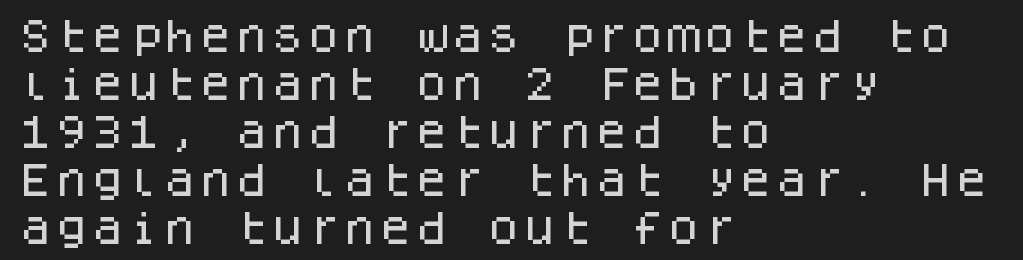
The face used here is rendered with its standard letterfit. Nope, not italic — everything's standing straight. Note: no serifs on the glyphs. Horizontal bands of white between lines are of average thickness.
